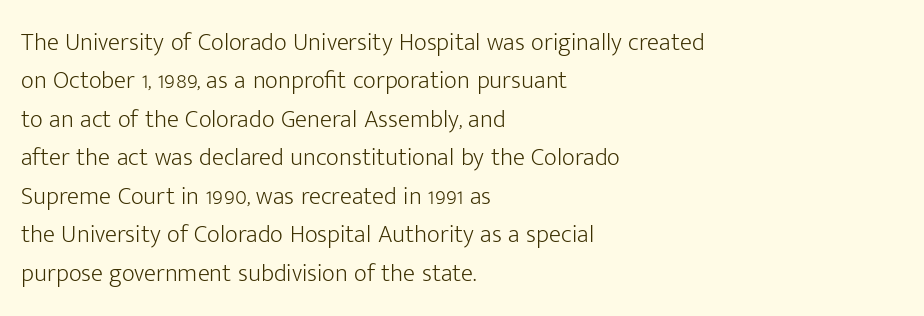
{"italic": "no", "bold": "no", "underline": "no", "align": "left", "line_spacing": "normal", "line_spacing_ratio": 1.54, "letter_spacing": "normal", "letter_spacing_em": 0.0, "glyph_px": 25}
